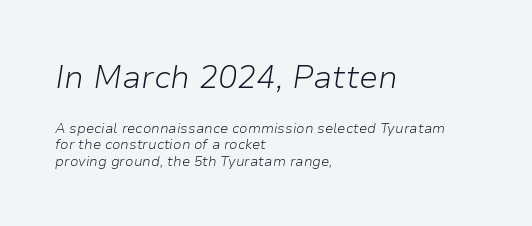
Quick note: italic. Descenders are the only things crossing below the line. Looks like regular typesetting: each glyph gets only the width it needs. The passage is arranged the way most books set body copy — flush left. Is the type heavy? It reads as light-to-regular instead. Larger block? The one above; the one below is distinctly smaller.
